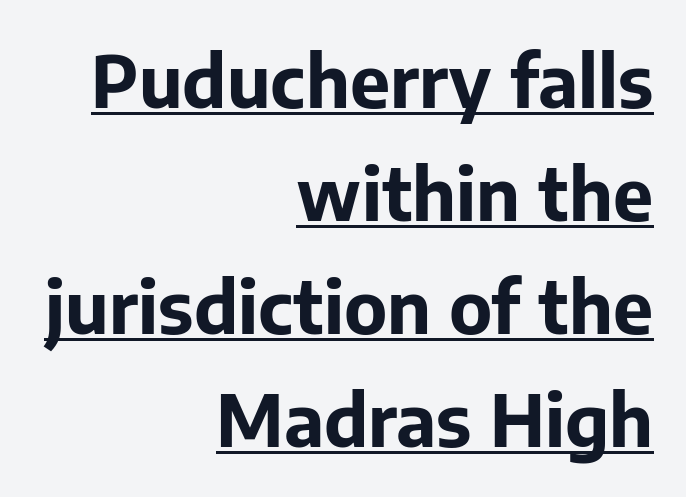
Rendered with straight, roman letterforms. Underline: present. In terms of letterspacing, this is plain default setting. Students, this is bold: see how much ink each stroke carries. Which margin do the lines hug? The right one — the left edge is uneven.
